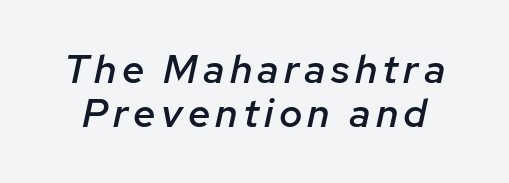
The image shows 40 px semibold type, italic (leaning right); set tight line spacing (1.11x), not underlined; low stroke contrast and a medium x-height.
